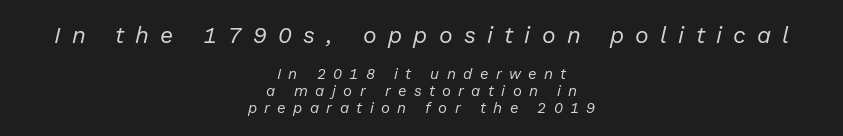
No chunkiness to these letters — they're not bold. The lines are quadded center. Underline: absent. What stands out about the letter spacing? Its width — letters are far apart.
